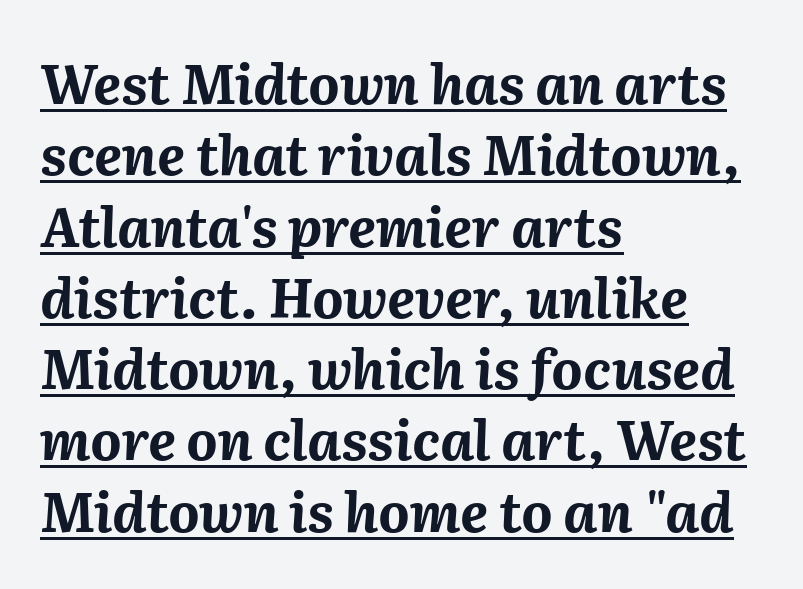
Q: Is the text bold? A: Yes.
Q: Is the text italic (slanted)? A: Yes, it leans right by about 2 degrees.
Q: Is the text underlined? A: Yes.
Q: How is the paragraph aligned? A: Left-aligned.
Q: Is the spacing between letters normal or unusually wide? A: Normal.
Q: Is the spacing between lines tight, normal or loose? A: Normal.
Q: Width (condensed, normal, or wide)? A: Normal.
Q: Stroke contrast? A: Medium.
Q: x-height? A: Medium.
Q: Monospaced? A: No.
